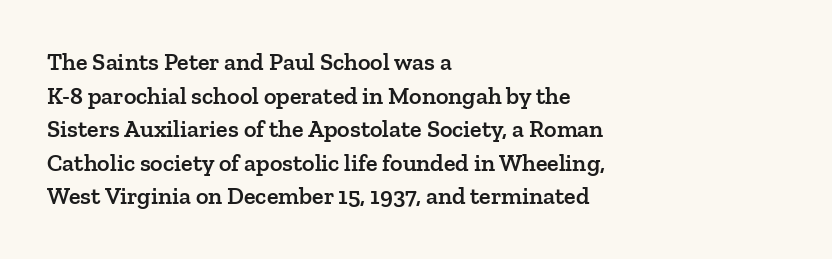
{"italic": "no", "bold": "semi", "underline": "no", "align": "left", "line_spacing": "normal", "line_spacing_ratio": 1.4, "letter_spacing": "normal", "letter_spacing_em": 0.0, "glyph_px": 24}
